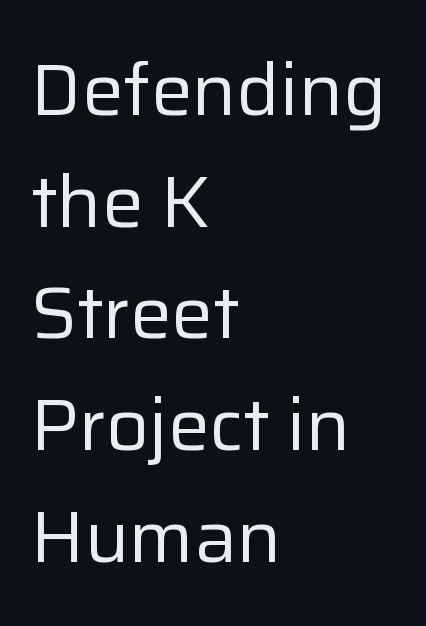
Q: Is the text bold? A: No.
Q: Is the text italic (slanted)? A: No, it is upright.
Q: Is the typeface a serif or a sans-serif typeface? A: Sans-serif.
Q: Is the text underlined? A: No.
Q: How is the paragraph aligned? A: Left-aligned.
Q: Is the spacing between letters normal or unusually wide? A: Normal.
Q: Is the spacing between lines tight, normal or loose? A: Normal.
Q: Width (condensed, normal, or wide)? A: Normal.
Q: Stroke contrast? A: Low.
Q: x-height? A: Medium.
Q: Monospaced? A: No.
